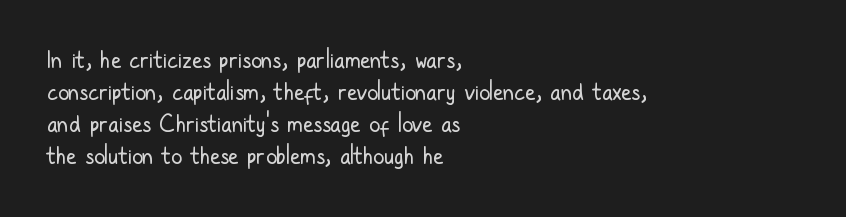
This sample uses an upright cut, with every glyph sitting square on the baseline. Check the space under the baseline: it is left empty. These lines are set flush left with a ragged right edge. Weight: not bold — regular or lighter.
